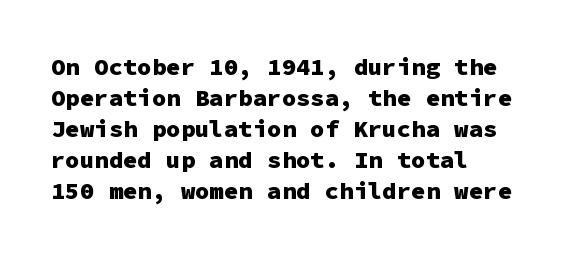
The image shows 24 px bold type, upright; set left-aligned, normal line spacing (1.29x), normal letter spacing, not underlined.
